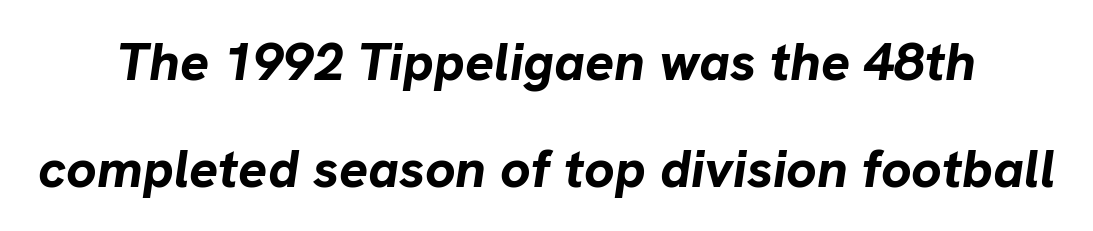
The whole block is typeset with a tilt. Character widths vary here, with narrow letters taking less room than wide ones. You'd pick this weight for a headline — it's a proper bold. Words float on clear page, feet unadorned.
